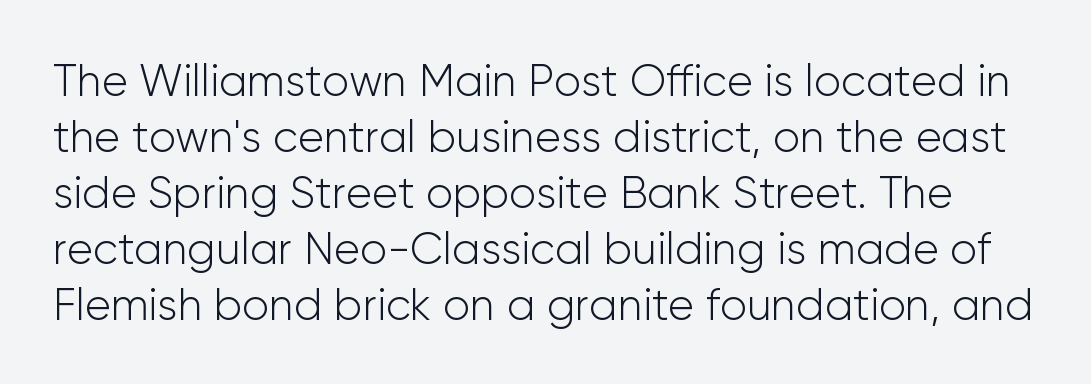
Q: Is the text bold? A: No.
Q: Is the text italic (slanted)? A: No, it is upright.
Q: Is the typeface a serif or a sans-serif typeface? A: Sans-serif.
Q: Is the text underlined? A: No.
Q: Is the spacing between letters normal or unusually wide? A: Normal.
Q: Is the spacing between lines tight, normal or loose? A: Normal.
Q: Width (condensed, normal, or wide)? A: Normal.
Q: Stroke contrast? A: Low.
Q: x-height? A: Medium.
Q: Monospaced? A: No.
